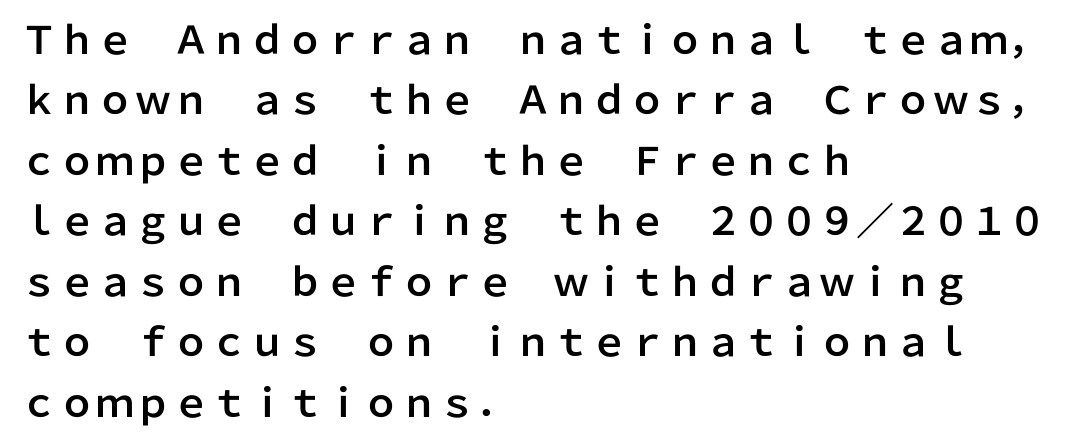
The image shows 38 px sans-serif type, upright; set left-aligned, normal line spacing (1.59x), normal letter spacing, not underlined; low stroke contrast and a medium x-height.
